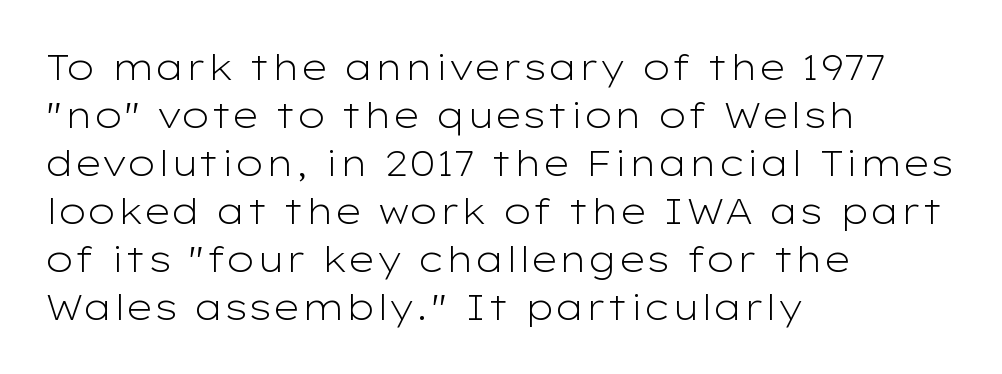
The image shows 35 px light, wide sans-serif type, upright; set left-aligned, normal line spacing (1.37x), normal letter spacing, not underlined; low stroke contrast and a medium x-height.
